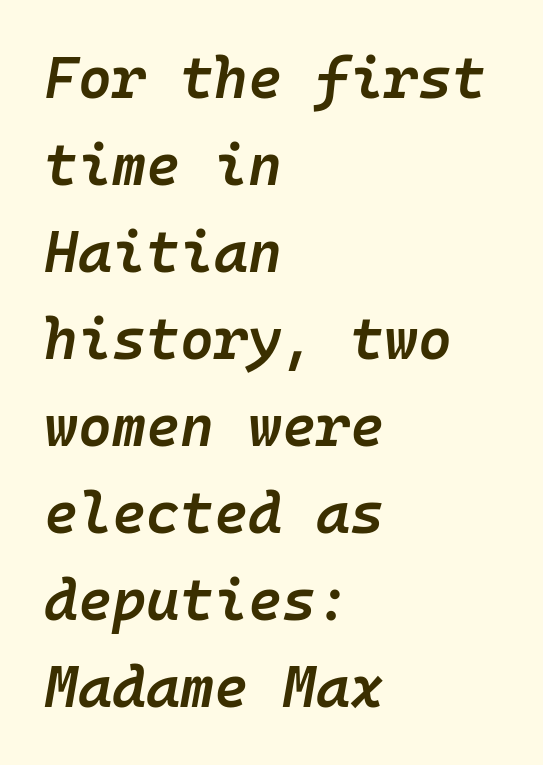
Q: Is the text bold? A: Semi-bold.
Q: Is the text italic (slanted)? A: Yes, it leans right by about 10 degrees.
Q: Is the text underlined? A: No.
Q: How is the paragraph aligned? A: Left-aligned.
Q: Is the spacing between letters normal or unusually wide? A: Normal.
Q: Is the spacing between lines tight, normal or loose? A: Normal.
Q: Width (condensed, normal, or wide)? A: Normal.
Q: Stroke contrast? A: Low.
Q: x-height? A: Medium.
Q: Monospaced? A: Yes.
